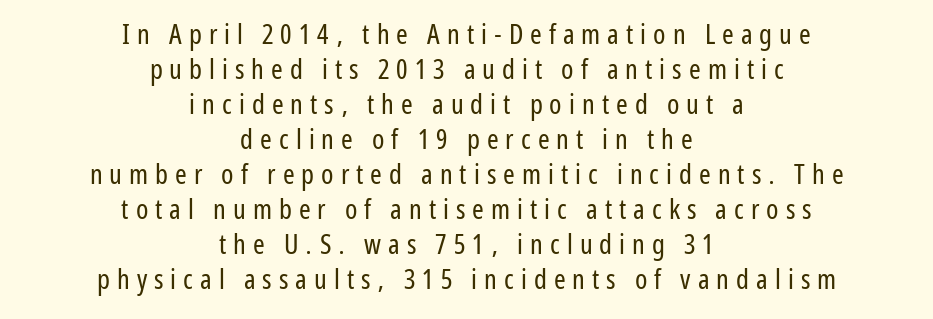
These lines stack symmetrically, like a column narrowing and widening about its center. The letters advance in unequal steps, a hallmark of proportional type. The tracking jumps out immediately: characters are airy and widely separated. The lines sit at an ordinary, default distance from one another. The weight would be labelled regular, book, light, or lighter still. Look at the bottom of the vertical strokes: they stop flat, with no serifs.
